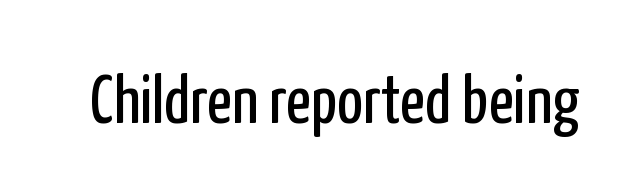
{"serif": "no", "italic": "no", "bold": "no", "weight": "regular", "width": "condensed", "stroke_contrast": "low", "x_height": "medium", "monospaced": "no", "underline": "no", "letter_spacing": "normal", "letter_spacing_em": 0.0, "glyph_px": 69}
